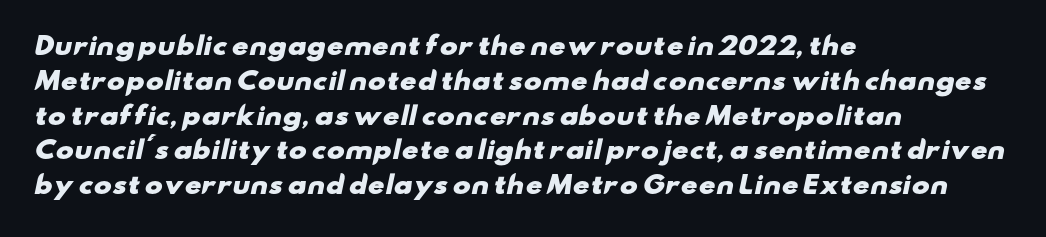
The image shows 24 px bold type; set left-aligned, normal line spacing (1.45x), normal letter spacing, not underlined.
